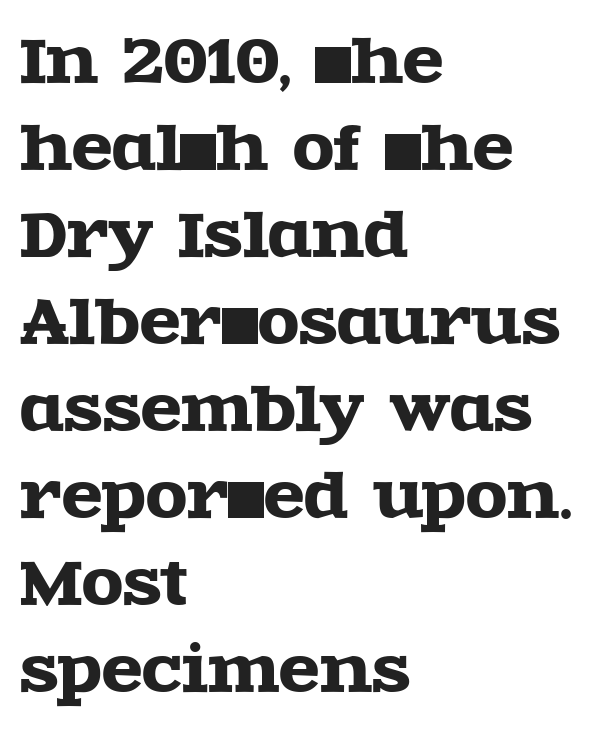
{"serif": "yes", "italic": "no", "width": "wide", "x_height": "large", "monospaced": "no", "underline": "no", "align": "left", "line_spacing": "normal", "line_spacing_ratio": 1.45, "letter_spacing": "normal", "letter_spacing_em": 0.0, "glyph_px": 60}
